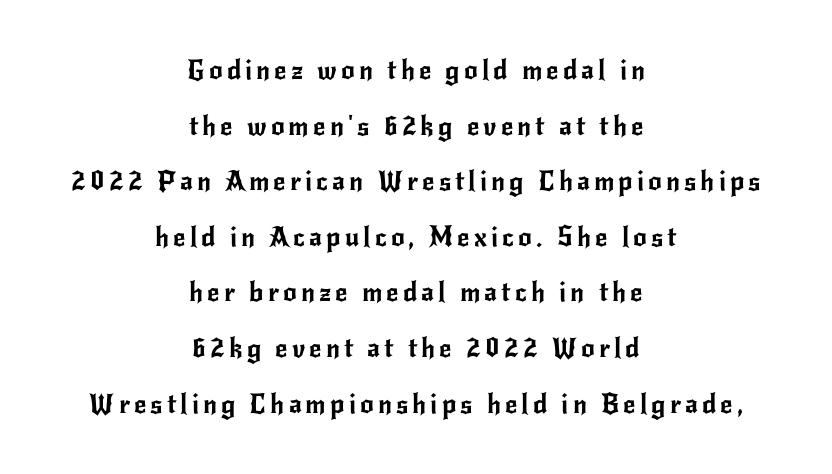
The image shows 27 px text type, upright; set centered, loose line spacing (2.06x), not underlined.
